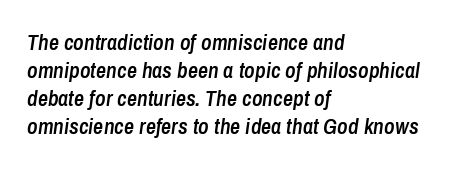
How would I describe the line gaps? Plain and ordinary. Short note: letters normally spaced. A student would call this left alignment; a typographer would say flush left, rag right. The strip under each line holds only bare page. Look at the stroke-to-counter ratio: somewhat heavy, a semibold.
